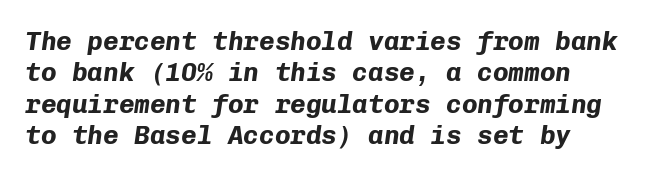
Q: Is the text bold? A: Yes.
Q: Is the text italic (slanted)? A: Yes, it leans right by about 8 degrees.
Q: Is the text underlined? A: No.
Q: Is the spacing between letters normal or unusually wide? A: Normal.
